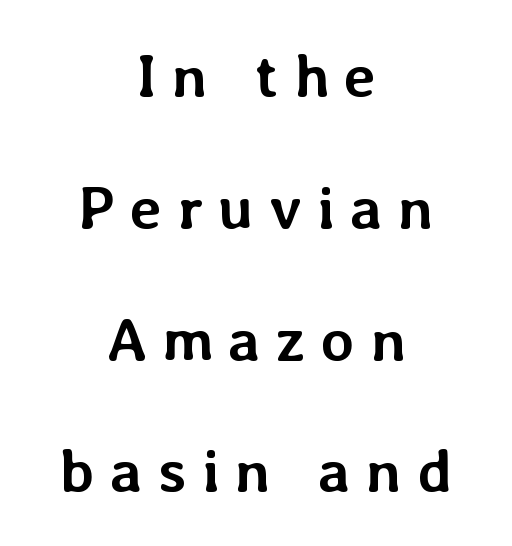
The image shows 61 px semibold type, upright; set centered, loose line spacing (2.16x), unusually wide letter spacing (+0.25 em), not underlined; low stroke contrast and a medium x-height.
